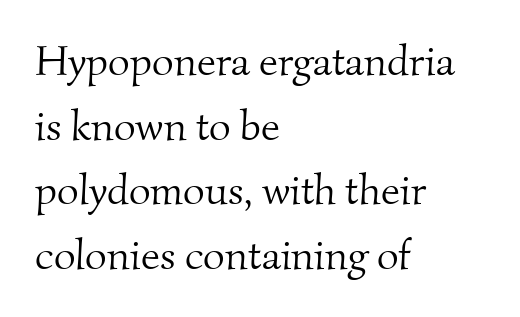
Q: Is the text bold? A: No.
Q: Is the typeface a serif or a sans-serif typeface? A: Serif.
Q: Is the text underlined? A: No.
Q: How is the paragraph aligned? A: Left-aligned.
Q: Is the spacing between letters normal or unusually wide? A: Normal.
Q: Is the spacing between lines tight, normal or loose? A: Normal.
Q: Width (condensed, normal, or wide)? A: Normal.
Q: Stroke contrast? A: Medium.
Q: x-height? A: Small.
Q: Monospaced? A: No.
